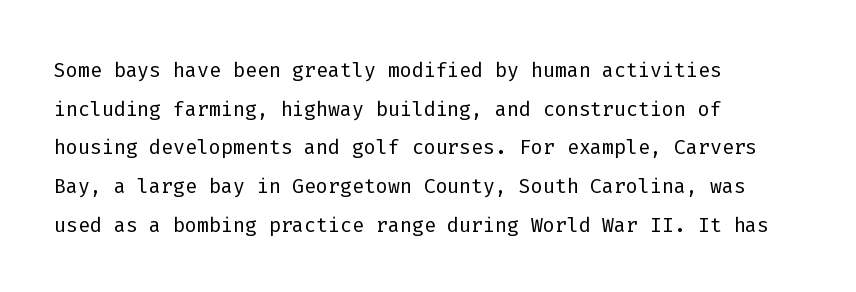
The image shows 28 px light sans-serif type, upright, monospaced; set left-aligned, normal line spacing (1.38x), normal letter spacing, not underlined; low stroke contrast and a medium x-height.
